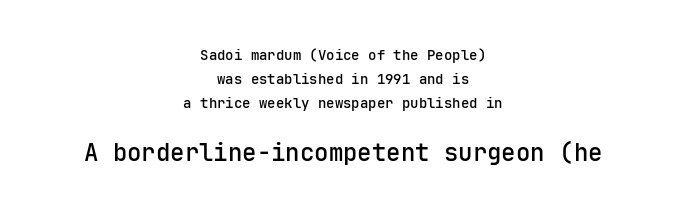
{"italic": "no", "underline": "no", "align": "center", "line_spacing": "normal", "line_spacing_ratio": 1.7, "letter_spacing": "normal", "letter_spacing_em": 0.0, "larger_block": "second", "size_ratio": 1.71, "glyph_px": 24}
